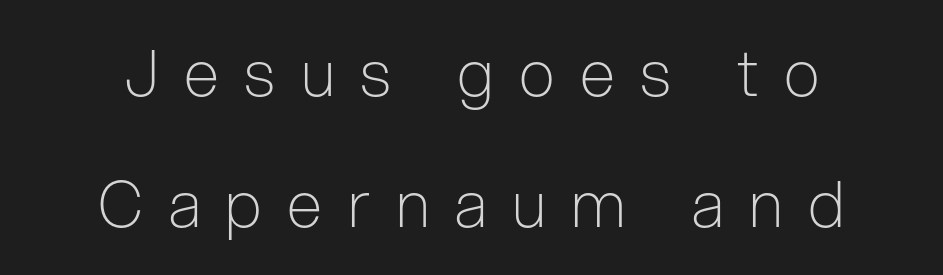
Q: Is the text bold? A: No.
Q: Is the text italic (slanted)? A: No, it is upright.
Q: Is the typeface a serif or a sans-serif typeface? A: Sans-serif.
Q: Is the text underlined? A: No.
Q: How is the paragraph aligned? A: Centered.
Q: Is the spacing between letters normal or unusually wide? A: Unusually wide.
Q: Is the spacing between lines tight, normal or loose? A: Loose.
Q: Width (condensed, normal, or wide)? A: Condensed.
Q: Stroke contrast? A: Low.
Q: x-height? A: Medium.
Q: Monospaced? A: No.
